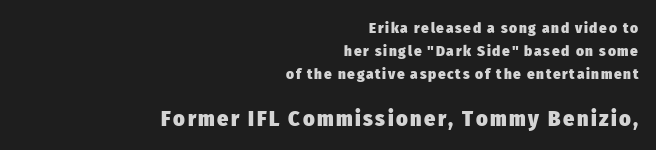
Q: Is the text bold? A: Yes.
Q: Is the text italic (slanted)? A: No, it is upright.
Q: Is the text underlined? A: No.
Q: How is the paragraph aligned? A: Right-aligned.
Q: Is the spacing between lines tight, normal or loose? A: Normal.
Q: Which block of text is set in a larger size, the first (top) or the second (bottom)? A: The second (bottom) one.
